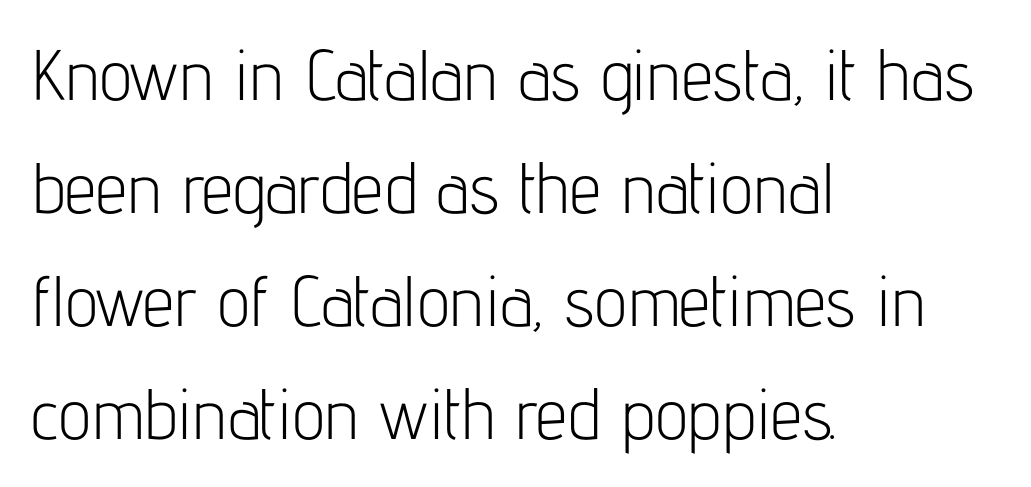
Q: Is the text bold? A: No.
Q: Is the text italic (slanted)? A: No, it is upright.
Q: Is the typeface a serif or a sans-serif typeface? A: Sans-serif.
Q: Is the text underlined? A: No.
Q: How is the paragraph aligned? A: Left-aligned.
Q: Is the spacing between letters normal or unusually wide? A: Normal.
Q: Is the spacing between lines tight, normal or loose? A: Normal.
Q: Width (condensed, normal, or wide)? A: Condensed.
Q: Stroke contrast? A: Low.
Q: x-height? A: Medium.
Q: Monospaced? A: No.
